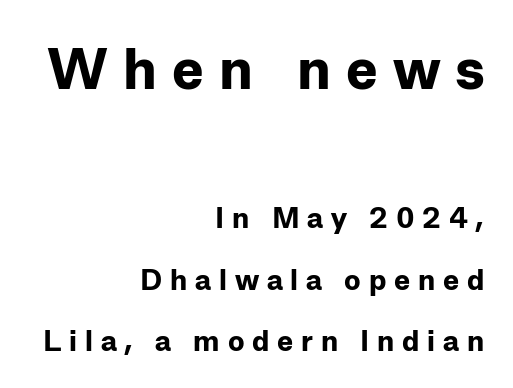
{"serif": "no", "italic": "no", "bold": "yes", "weight": "bold", "width": "normal", "stroke_contrast": "low", "x_height": "medium", "monospaced": "no", "underline": "no", "align": "right", "line_spacing": "loose", "line_spacing_ratio": 2.05, "letter_spacing": "wide", "letter_spacing_em": 0.26, "larger_block": "first", "size_ratio": 1.97, "glyph_px": 59}
